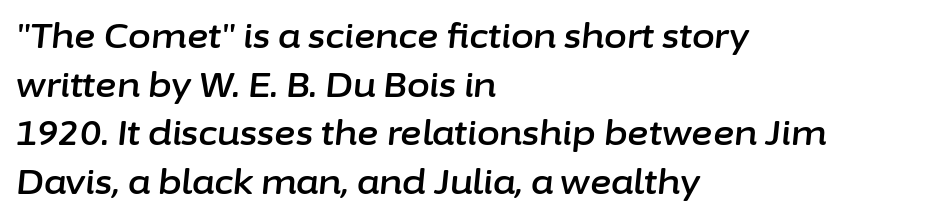
Q: Is the text italic (slanted)? A: Yes, it leans right by about 6 degrees.
Q: Is the text underlined? A: No.
Q: How is the paragraph aligned? A: Left-aligned.
Q: Is the spacing between letters normal or unusually wide? A: Normal.
Q: Is the spacing between lines tight, normal or loose? A: Normal.
Q: Width (condensed, normal, or wide)? A: Normal.
Q: Stroke contrast? A: Low.
Q: x-height? A: Medium.
Q: Monospaced? A: No.
